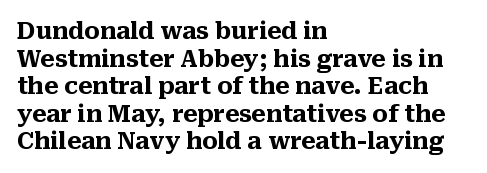
{"italic": "no", "bold": "yes", "underline": "no", "align": "left", "line_spacing_ratio": 1.2, "letter_spacing": "normal", "letter_spacing_em": 0.0, "glyph_px": 23}
